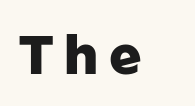
Q: Is the text bold? A: Yes.
Q: Is the text italic (slanted)? A: No, it is upright.
Q: Is the typeface a serif or a sans-serif typeface? A: Sans-serif.
Q: Is the text underlined? A: No.
Q: Is the spacing between letters normal or unusually wide? A: Unusually wide.
Q: Width (condensed, normal, or wide)? A: Normal.
Q: Stroke contrast? A: Low.
Q: x-height? A: Medium.
Q: Monospaced? A: No.
